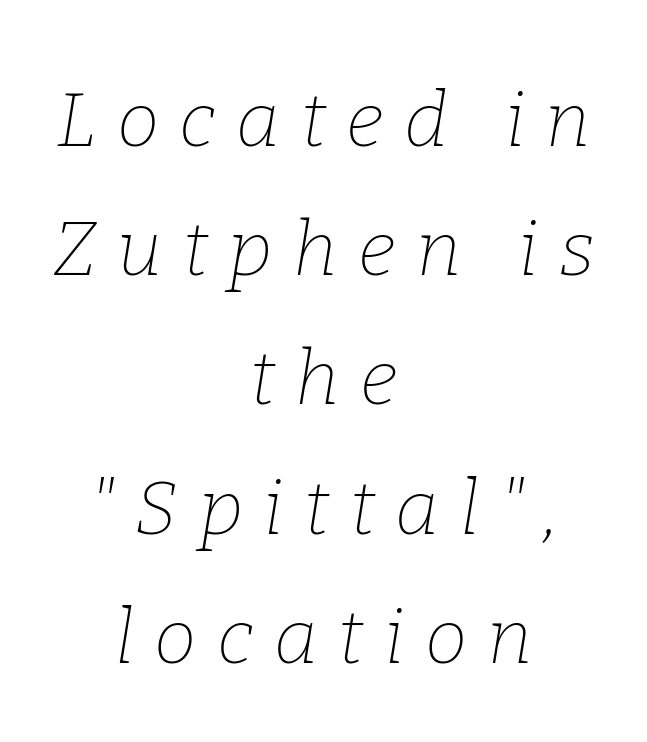
Q: Is the text bold? A: No.
Q: Is the text italic (slanted)? A: Yes, it leans right by about 9 degrees.
Q: Is the typeface a serif or a sans-serif typeface? A: Serif.
Q: Is the text underlined? A: No.
Q: How is the paragraph aligned? A: Centered.
Q: Is the spacing between letters normal or unusually wide? A: Unusually wide.
Q: Is the spacing between lines tight, normal or loose? A: Normal.
Q: Width (condensed, normal, or wide)? A: Normal.
Q: Stroke contrast? A: Low.
Q: x-height? A: Medium.
Q: Monospaced? A: No.
